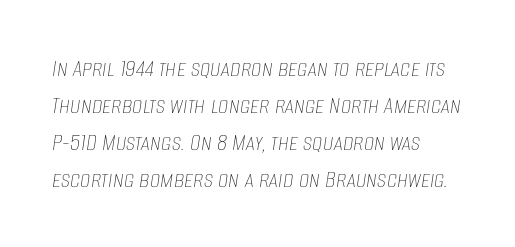
Q: Is the text bold? A: No.
Q: Is the text italic (slanted)? A: Yes, it leans right by about 8 degrees.
Q: Is the text underlined? A: No.
Q: How is the paragraph aligned? A: Left-aligned.
Q: Is the spacing between letters normal or unusually wide? A: Normal.
Q: Is the spacing between lines tight, normal or loose? A: Normal.
